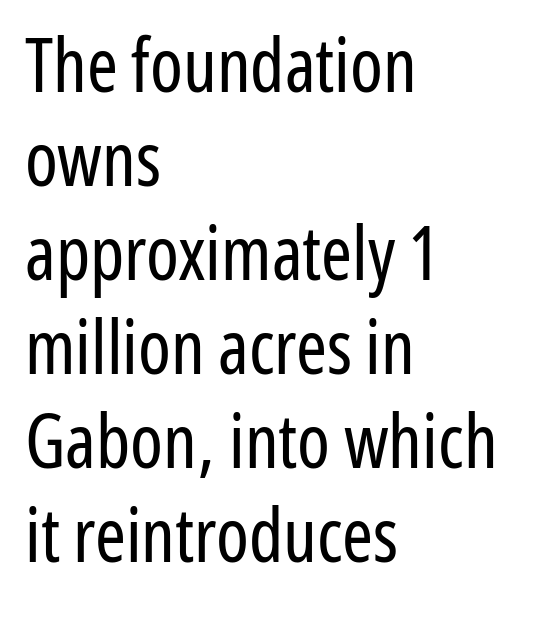
Q: Is the text bold? A: No.
Q: Is the text italic (slanted)? A: No, it is upright.
Q: Is the typeface a serif or a sans-serif typeface? A: Sans-serif.
Q: Is the text underlined? A: No.
Q: How is the paragraph aligned? A: Left-aligned.
Q: Is the spacing between letters normal or unusually wide? A: Normal.
Q: Is the spacing between lines tight, normal or loose? A: Normal.
Q: Width (condensed, normal, or wide)? A: Condensed.
Q: Stroke contrast? A: Low.
Q: x-height? A: Medium.
Q: Monospaced? A: No.
